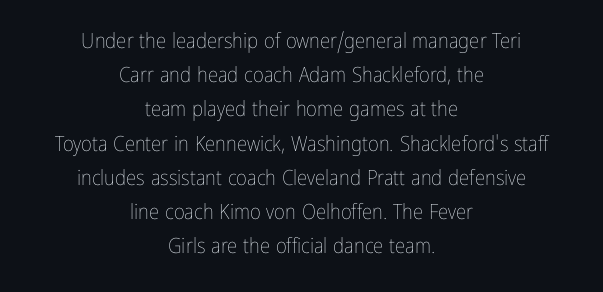
Q: Is the text bold? A: No.
Q: Is the text italic (slanted)? A: No, it is upright.
Q: Is the text underlined? A: No.
Q: How is the paragraph aligned? A: Centered.
Q: Is the spacing between letters normal or unusually wide? A: Normal.
Q: Is the spacing between lines tight, normal or loose? A: Normal.
